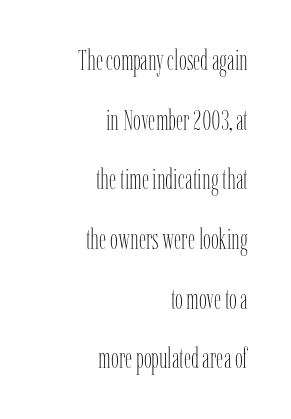
Do the characters align in a grid? No, the font is proportional. Whoever set this chose breathing room over compactness in the vertical rhythm. Anything drawn beneath the words? Only blank space. The lettering holds an erect, upright posture throughout. The paragraph shown leans on its right margin. The letters sit at their default tracking, neither squeezed nor spread.
